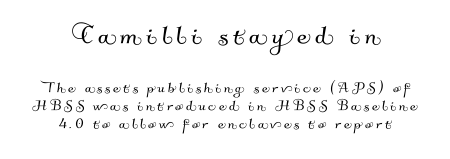
The image shows 32 px sans-serif type; set centered, tight line spacing (1.0x), not underlined; the first (top) block is 1.78x larger; medium stroke contrast and a small x-height.
